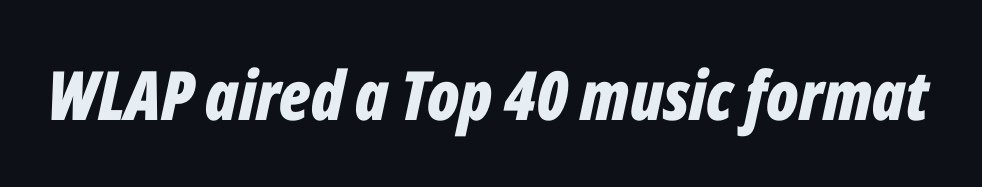
Caption: bold face, heavy strokes. Style check: oblique. Is the letter spacing exaggerated? No — it looks like the ordinary default. Has an underline been added? It has not.
